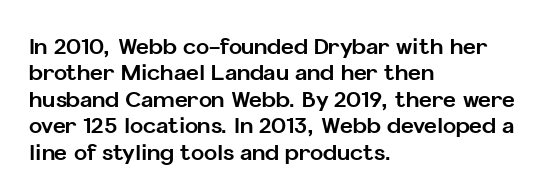
The image shows 22 px bold type, upright; set left-aligned, line spacing 1.2x, normal letter spacing, not underlined.
